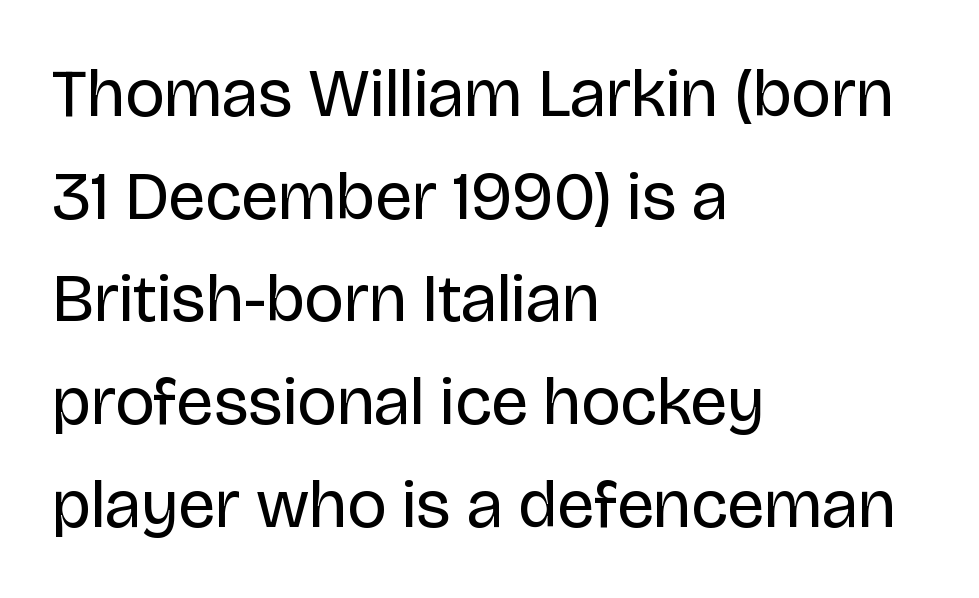
The image shows 68 px regular-weight sans-serif type, upright; set left-aligned, normal line spacing (1.51x), normal letter spacing, not underlined; low stroke contrast and a large x-height.
